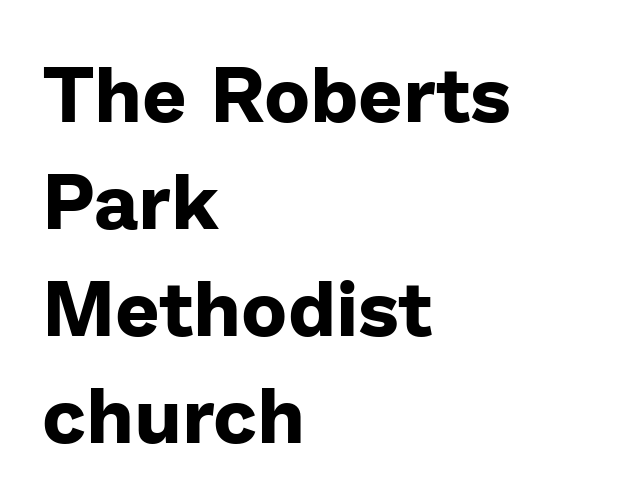
Typeset ragged right — the left edge is the straight one. The rendering shows plain stroke endings on the letterforms — a sans-serif design. Heavy, bold letterforms. Quick note: not italic, upright.
